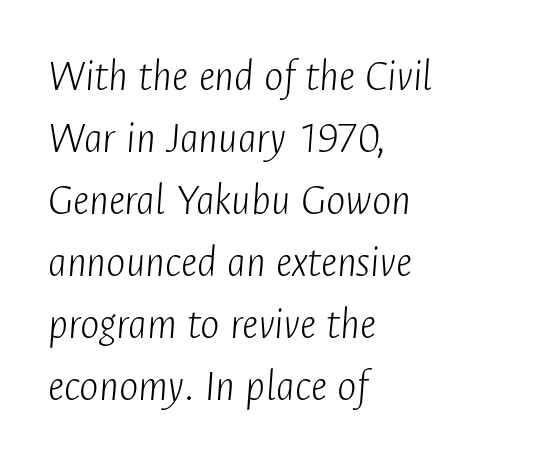
Q: Is the text bold? A: No.
Q: Is the text italic (slanted)? A: Yes, it leans right by about 4 degrees.
Q: Is the text underlined? A: No.
Q: How is the paragraph aligned? A: Left-aligned.
Q: Is the spacing between letters normal or unusually wide? A: Normal.
Q: Is the spacing between lines tight, normal or loose? A: Normal.
Q: Width (condensed, normal, or wide)? A: Condensed.
Q: Stroke contrast? A: Low.
Q: x-height? A: Medium.
Q: Monospaced? A: No.
